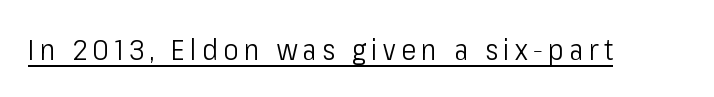
Q: Is the text bold? A: No.
Q: Is the text italic (slanted)? A: No, it is upright.
Q: Is the typeface a serif or a sans-serif typeface? A: Sans-serif.
Q: Is the text underlined? A: Yes.
Q: Width (condensed, normal, or wide)? A: Condensed.
Q: Stroke contrast? A: Low.
Q: x-height? A: Medium.
Q: Monospaced? A: No.
